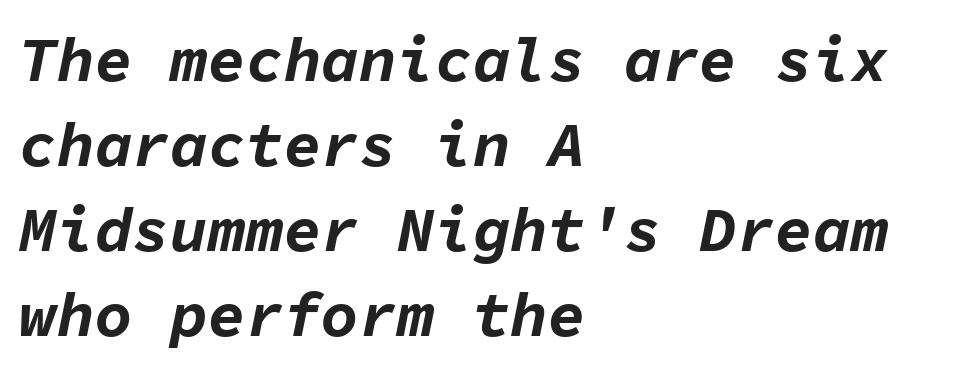
Q: Is the text bold? A: Yes.
Q: Is the text italic (slanted)? A: Yes, it leans right by about 11 degrees.
Q: Is the text underlined? A: No.
Q: How is the paragraph aligned? A: Left-aligned.
Q: Is the spacing between letters normal or unusually wide? A: Normal.
Q: Is the spacing between lines tight, normal or loose? A: Normal.
Q: Width (condensed, normal, or wide)? A: Normal.
Q: Stroke contrast? A: Low.
Q: x-height? A: Medium.
Q: Monospaced? A: Yes.
